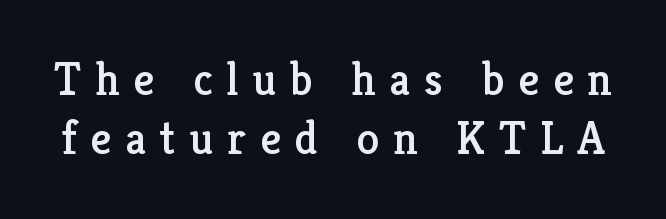
Compared with typical body copy, the letter spacing here is much looser. Check where the strokes stop: tiny serifs finish them off. Line spacing here is normal. Anything drawn beneath the words? Only blank space.
